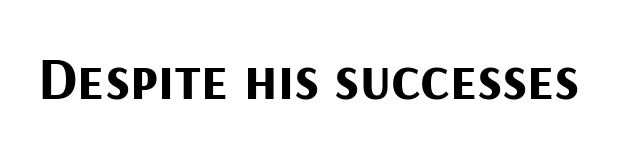
Q: Is the text bold? A: Yes.
Q: Is the text italic (slanted)? A: No, it is upright.
Q: Is the typeface a serif or a sans-serif typeface? A: Sans-serif.
Q: Is the text underlined? A: No.
Q: Is the spacing between letters normal or unusually wide? A: Normal.
Q: Width (condensed, normal, or wide)? A: Normal.
Q: Stroke contrast? A: Medium.
Q: x-height? A: Medium.
Q: Monospaced? A: No.
